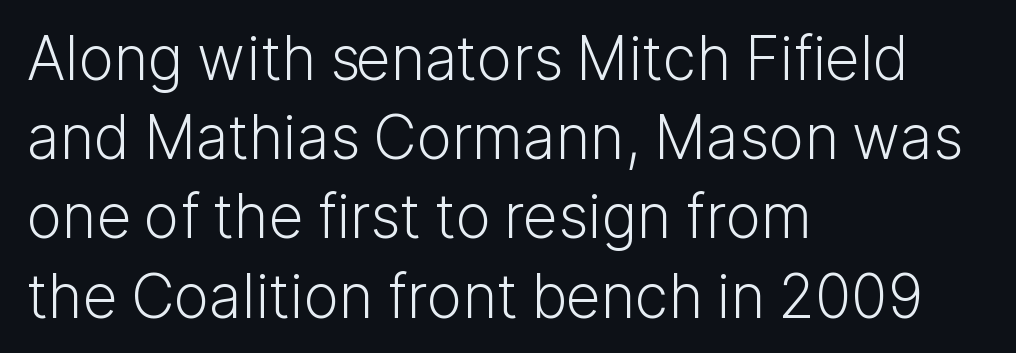
Q: Is the text bold? A: No.
Q: Is the text italic (slanted)? A: No, it is upright.
Q: Is the typeface a serif or a sans-serif typeface? A: Sans-serif.
Q: Is the text underlined? A: No.
Q: How is the paragraph aligned? A: Left-aligned.
Q: Is the spacing between letters normal or unusually wide? A: Normal.
Q: Is the spacing between lines tight, normal or loose? A: Normal.
Q: Width (condensed, normal, or wide)? A: Normal.
Q: Stroke contrast? A: Low.
Q: x-height? A: Medium.
Q: Monospaced? A: No.
